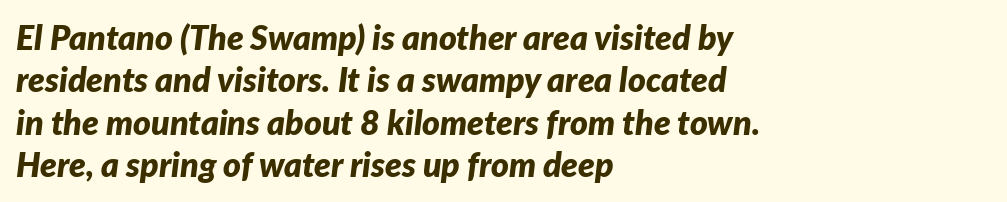
Q: Is the text bold? A: Yes.
Q: Is the text italic (slanted)? A: Yes, it leans right by about 7 degrees.
Q: Is the text underlined? A: No.
Q: How is the paragraph aligned? A: Left-aligned.
Q: Is the spacing between letters normal or unusually wide? A: Normal.
Q: Is the spacing between lines tight, normal or loose? A: Normal.
Q: Width (condensed, normal, or wide)? A: Normal.
Q: Stroke contrast? A: Low.
Q: x-height? A: Medium.
Q: Monospaced? A: No.
